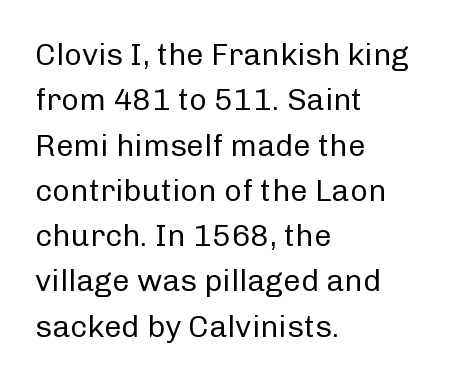
Is this a fixed-width face? No — the glyphs have proportional, varying widths. Bare-footed words on every line. Short and long lines alike share a common starting point at left. Between one letter and the next there's only the usual sliver of space. The specimen reads as upright at a glance.
